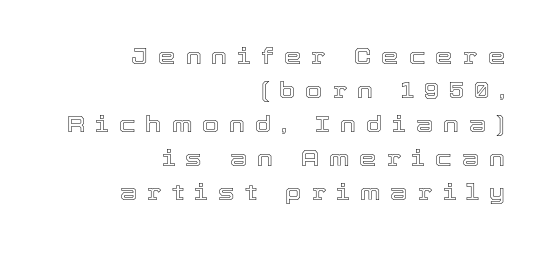
The line-height multiplier appears to be the usual default. Is the block centered? No — it sits flush against the right margin. Style check: upright. Students, note that the glyphs here are deliberately spaced far apart.
